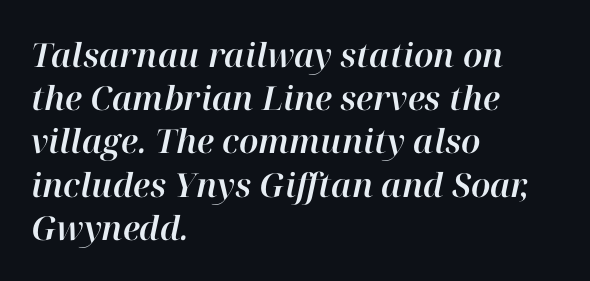
Q: Is the text italic (slanted)? A: Yes, it leans right by about 12 degrees.
Q: Is the text underlined? A: No.
Q: How is the paragraph aligned? A: Left-aligned.
Q: Is the spacing between letters normal or unusually wide? A: Normal.
Q: Is the spacing between lines tight, normal or loose? A: Normal.
Q: Width (condensed, normal, or wide)? A: Normal.
Q: Stroke contrast? A: High.
Q: x-height? A: Medium.
Q: Monospaced? A: No.
